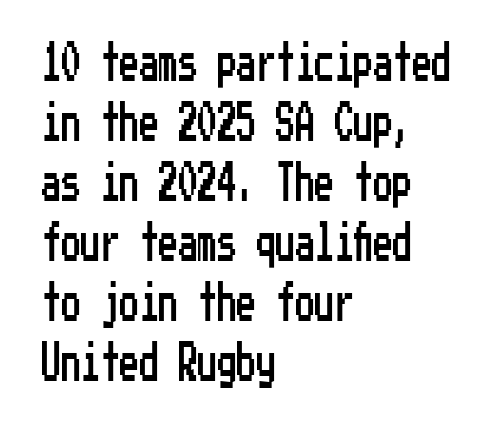
Q: Is the text italic (slanted)? A: No, it is upright.
Q: Is the typeface a serif or a sans-serif typeface? A: Sans-serif.
Q: Is the text underlined? A: No.
Q: How is the paragraph aligned? A: Left-aligned.
Q: Is the spacing between letters normal or unusually wide? A: Normal.
Q: Is the spacing between lines tight, normal or loose? A: Normal.
Q: Width (condensed, normal, or wide)? A: Condensed.
Q: Stroke contrast? A: Low.
Q: x-height? A: Medium.
